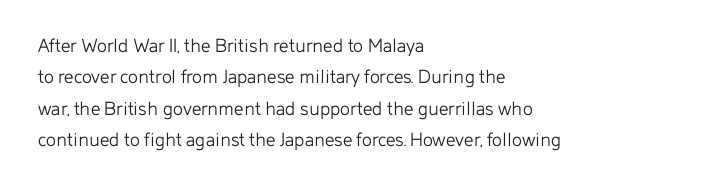
Q: Is the text bold? A: No.
Q: Is the text italic (slanted)? A: No, it is upright.
Q: Is the text underlined? A: No.
Q: How is the paragraph aligned? A: Left-aligned.
Q: Is the spacing between letters normal or unusually wide? A: Normal.
Q: Is the spacing between lines tight, normal or loose? A: Normal.
